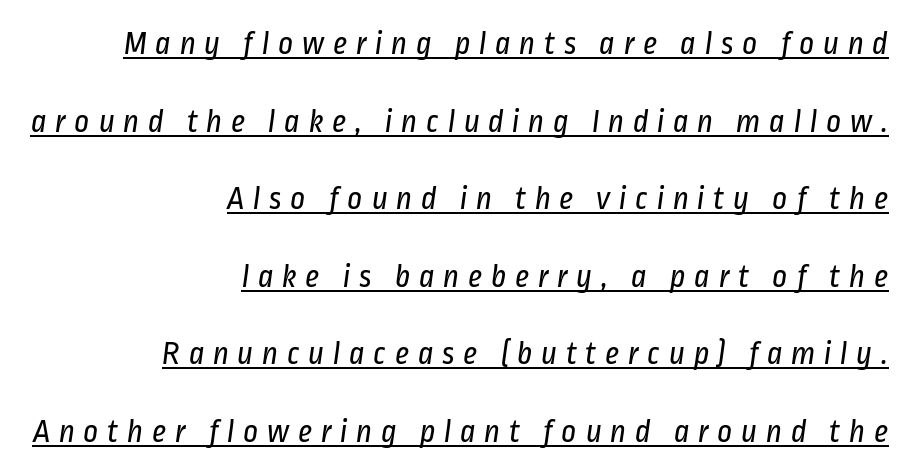
Q: Is the text bold? A: No.
Q: Is the typeface a serif or a sans-serif typeface? A: Sans-serif.
Q: Is the text underlined? A: Yes.
Q: How is the paragraph aligned? A: Right-aligned.
Q: Is the spacing between letters normal or unusually wide? A: Unusually wide.
Q: Is the spacing between lines tight, normal or loose? A: Loose.
Q: Width (condensed, normal, or wide)? A: Condensed.
Q: Stroke contrast? A: Low.
Q: x-height? A: Medium.
Q: Monospaced? A: No.
